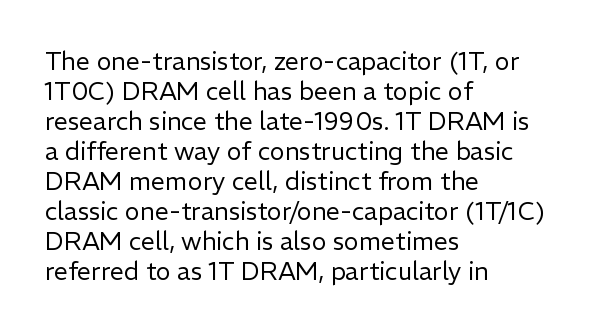
{"italic": "no", "bold": "no", "underline": "no", "align": "left", "line_spacing_ratio": 1.2, "letter_spacing": "normal", "letter_spacing_em": 0.0, "glyph_px": 25}
